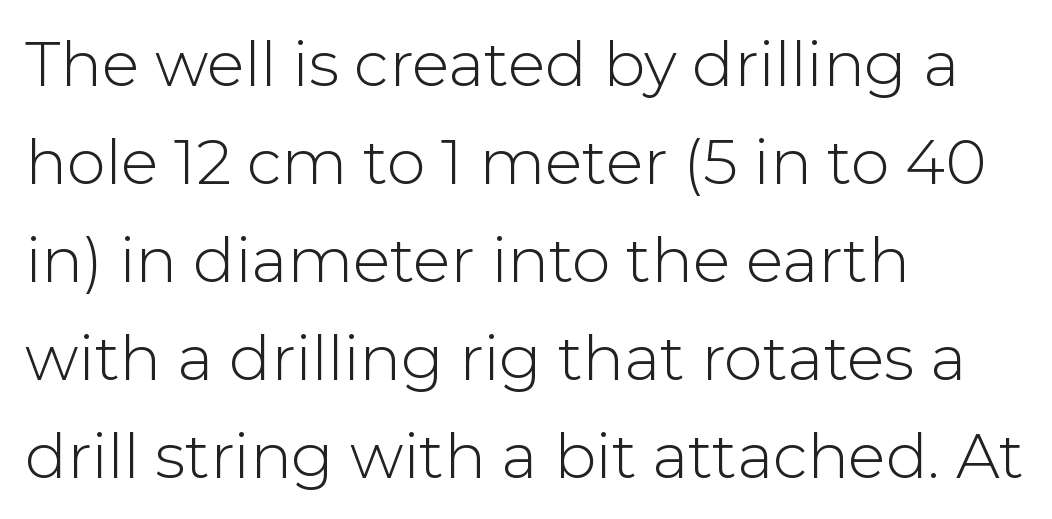
The image shows 62 px light sans-serif type, upright; set left-aligned, normal line spacing (1.58x), normal letter spacing, not underlined; low stroke contrast and a medium x-height.
